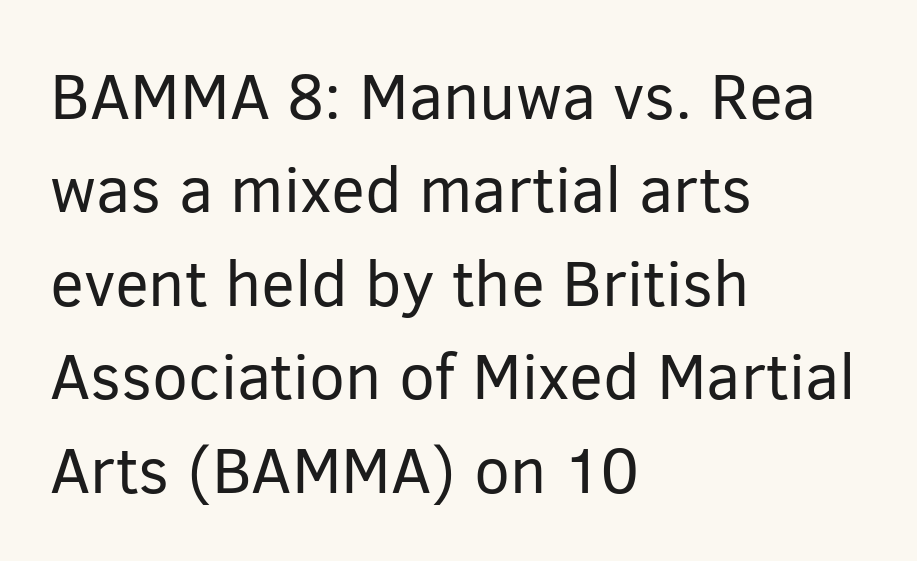
{"serif": "no", "italic": "no", "bold": "no", "weight": "regular", "width": "normal", "stroke_contrast": "low", "x_height": "medium", "monospaced": "no", "underline": "no", "align": "left", "line_spacing": "normal", "line_spacing_ratio": 1.46, "letter_spacing": "normal", "letter_spacing_em": 0.0, "glyph_px": 64}
